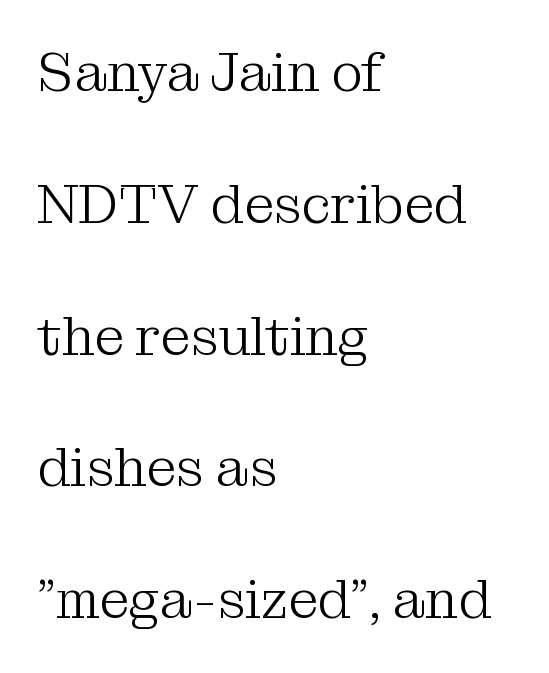
Q: Is the text bold? A: No.
Q: Is the text italic (slanted)? A: No, it is upright.
Q: Is the typeface a serif or a sans-serif typeface? A: Serif.
Q: Is the text underlined? A: No.
Q: How is the paragraph aligned? A: Left-aligned.
Q: Is the spacing between letters normal or unusually wide? A: Normal.
Q: Is the spacing between lines tight, normal or loose? A: Loose.
Q: Width (condensed, normal, or wide)? A: Normal.
Q: Stroke contrast? A: Medium.
Q: x-height? A: Medium.
Q: Monospaced? A: No.
